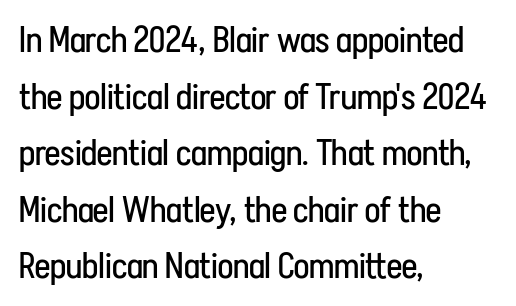
The image shows 36 px regular-weight, condensed sans-serif type, upright; set left-aligned, normal line spacing (1.57x), normal letter spacing, not underlined; low stroke contrast and a medium x-height.
